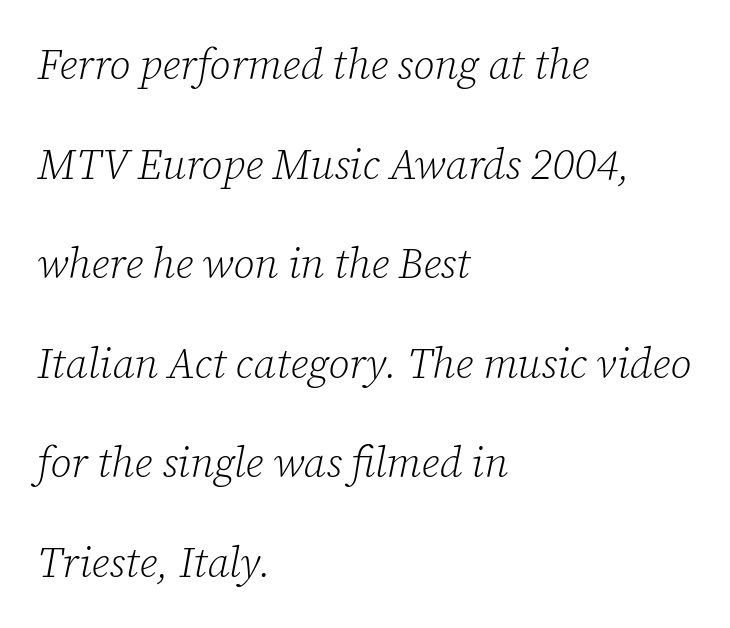
Caption: multi-line text, flush left, ragged right. The text was rendered using a seriffed face with decorative stroke endings. A typesetter would call this proportional, since set widths differ per character. In terms of leading, this rendering errs on the spacious side. The words here are not underlined.
